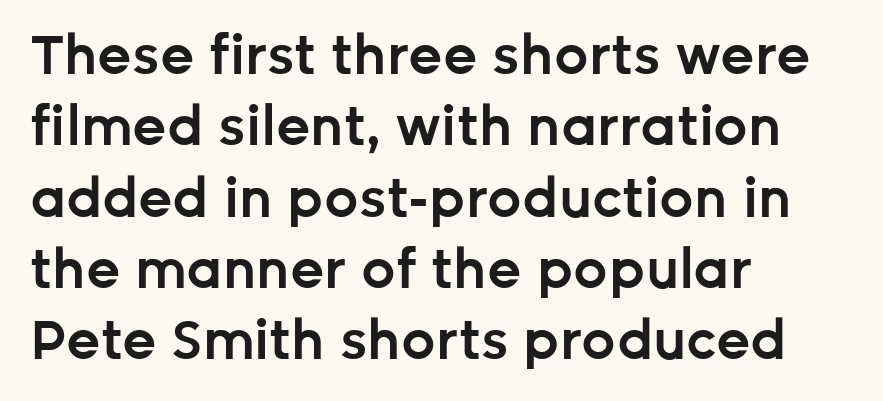
{"serif": "no", "italic": "no", "bold": "semi", "weight": "semibold", "width": "normal", "stroke_contrast": "low", "x_height": "medium", "monospaced": "no", "underline": "no", "align": "left", "line_spacing": "normal", "line_spacing_ratio": 1.32, "letter_spacing": "normal", "letter_spacing_em": 0.0, "glyph_px": 54}
